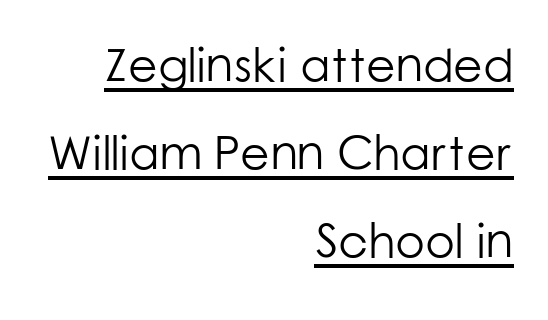
You could not count columns in this text — the font is proportionally spaced. The lettering stays uniformly vertical, giving the passage a roman look. Looks like someone drew a line under every word here. The strokes are not fattened; the text isn't bold. These lines are set flush right with a ragged left edge. There is no visible air inserted between adjacent glyphs.
